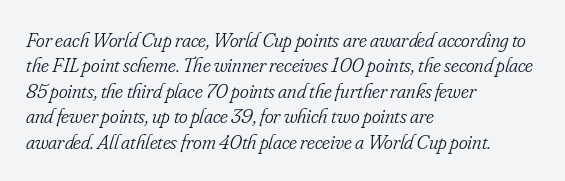
The image shows 21 px text type, italic (leaning right); set left-aligned, line spacing 1.21x, normal letter spacing, not underlined.
